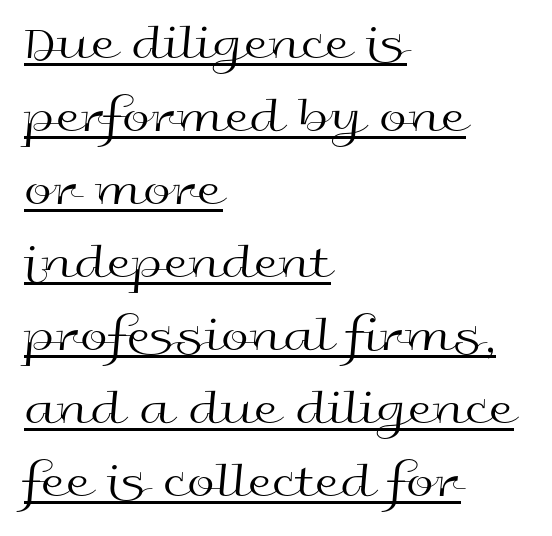
The lines sit at an ordinary, default distance from one another. No extra ink here — the face is not bold. Tracking here is standard; glyphs follow each other at the usual distance. Does the copy run flush right? No — it runs flush left.
